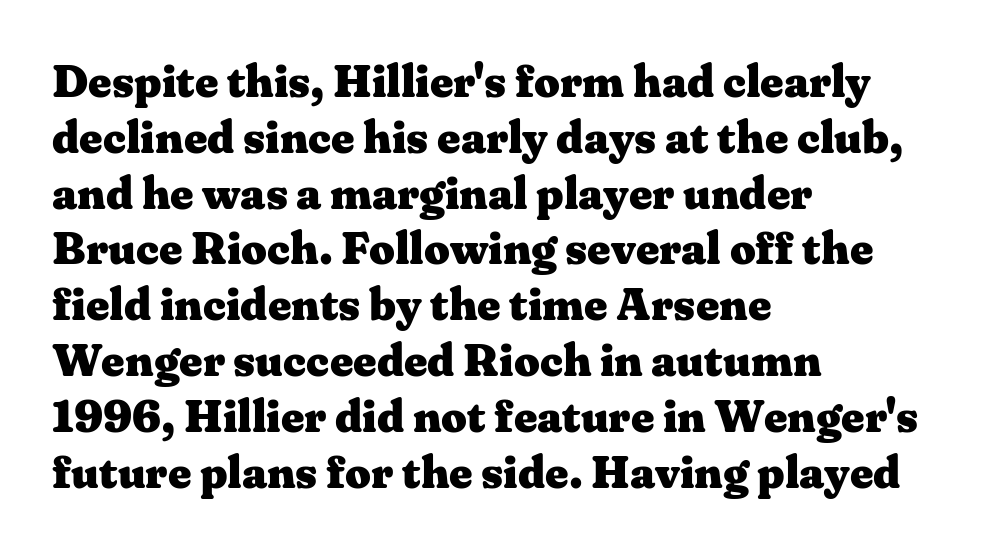
{"serif": "yes", "italic": "no", "bold": "yes", "weight": "heavy", "width": "wide", "stroke_contrast": "medium", "x_height": "medium", "monospaced": "no", "underline": "no", "align": "left", "line_spacing_ratio": 1.24, "letter_spacing": "normal", "letter_spacing_em": 0.0, "glyph_px": 45}
